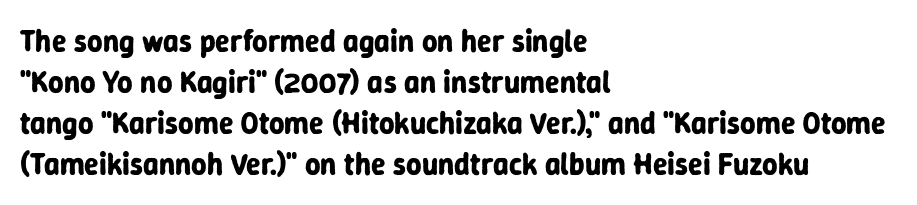
The image shows 30 px bold sans-serif type, upright; set left-aligned, normal line spacing (1.37x), normal letter spacing, not underlined; low stroke contrast and a medium x-height.
